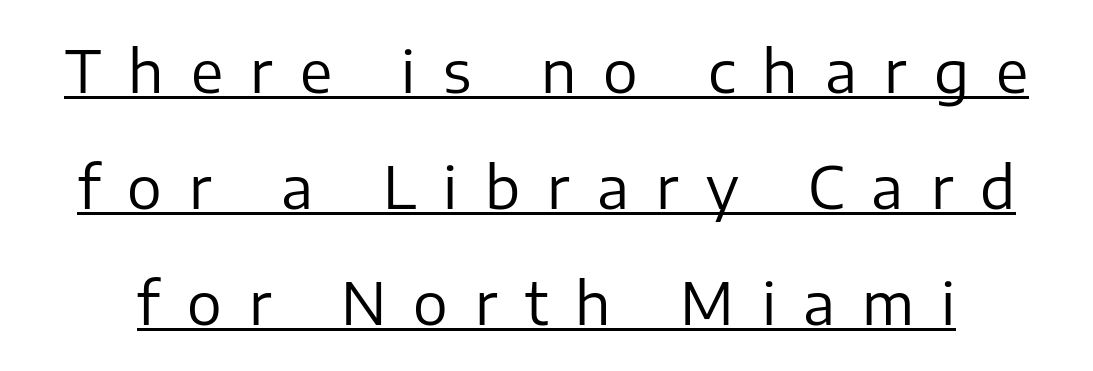
Q: Is the text bold? A: No.
Q: Is the text italic (slanted)? A: No, it is upright.
Q: Is the typeface a serif or a sans-serif typeface? A: Sans-serif.
Q: Is the text underlined? A: Yes.
Q: Is the spacing between letters normal or unusually wide? A: Unusually wide.
Q: Is the spacing between lines tight, normal or loose? A: Loose.
Q: Width (condensed, normal, or wide)? A: Normal.
Q: Stroke contrast? A: Low.
Q: x-height? A: Medium.
Q: Monospaced? A: No.
